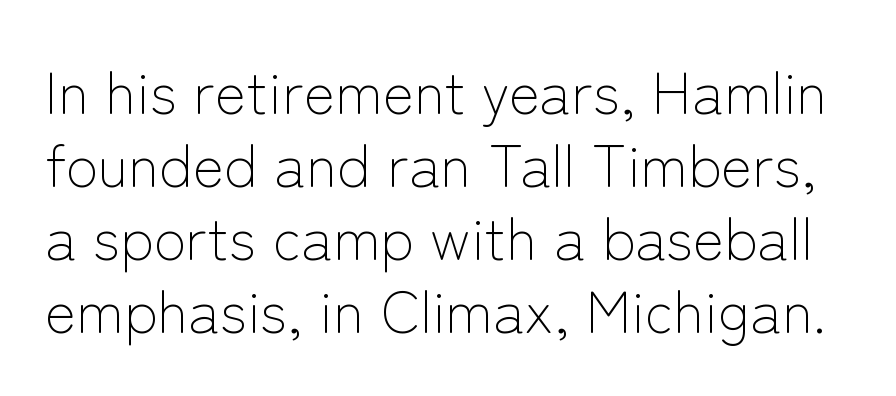
The image shows 59 px light sans-serif type, upright; set line spacing 1.24x, normal letter spacing, not underlined; low stroke contrast and a medium x-height.
